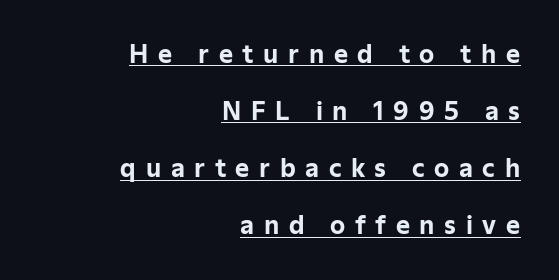
Q: Is the text bold? A: Yes.
Q: Is the text italic (slanted)? A: No, it is upright.
Q: Is the text underlined? A: Yes.
Q: How is the paragraph aligned? A: Right-aligned.
Q: Is the spacing between letters normal or unusually wide? A: Unusually wide.
Q: Is the spacing between lines tight, normal or loose? A: Loose.
